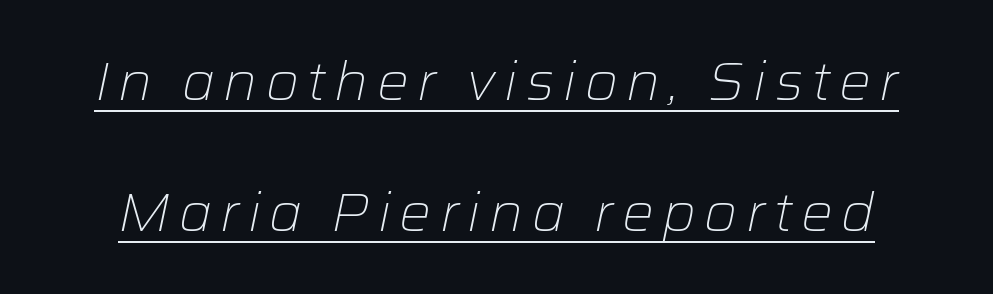
Q: Is the text bold? A: No.
Q: Is the text italic (slanted)? A: Yes, it leans right by about 12 degrees.
Q: Is the text underlined? A: Yes.
Q: Is the spacing between lines tight, normal or loose? A: Loose.
Q: Width (condensed, normal, or wide)? A: Normal.
Q: Stroke contrast? A: Low.
Q: x-height? A: Medium.
Q: Monospaced? A: No.
